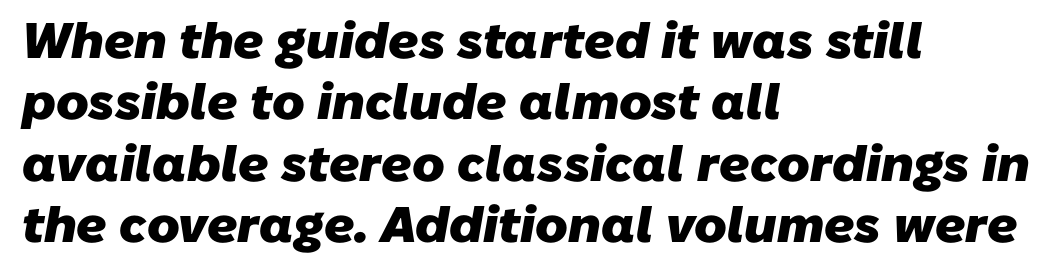
Check the space under the baseline: it is left empty. Nothing unusual about the tracking: characters are spaced as the font intends. Looks like regular typesetting: each glyph gets only the width it needs. Where is the straight margin? On the left.
